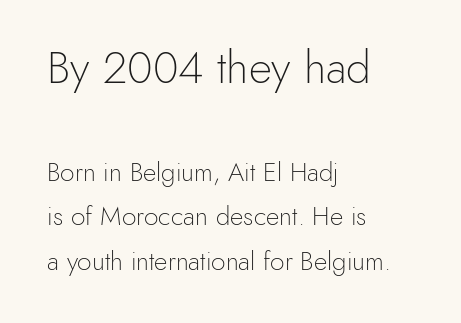
Q: Is the text bold? A: No.
Q: Is the text italic (slanted)? A: No, it is upright.
Q: Is the typeface a serif or a sans-serif typeface? A: Sans-serif.
Q: Is the text underlined? A: No.
Q: How is the paragraph aligned? A: Left-aligned.
Q: Is the spacing between letters normal or unusually wide? A: Normal.
Q: Which block of text is set in a larger size, the first (top) or the second (bottom)? A: The first (top) one.
Q: Width (condensed, normal, or wide)? A: Normal.
Q: x-height? A: Small.
Q: Monospaced? A: No.
